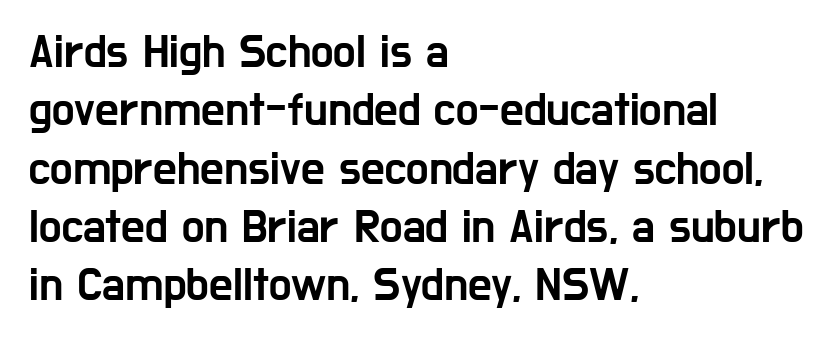
Q: Is the text italic (slanted)? A: No, it is upright.
Q: Is the typeface a serif or a sans-serif typeface? A: Sans-serif.
Q: Is the text underlined? A: No.
Q: How is the paragraph aligned? A: Left-aligned.
Q: Is the spacing between letters normal or unusually wide? A: Normal.
Q: Width (condensed, normal, or wide)? A: Condensed.
Q: Stroke contrast? A: Low.
Q: x-height? A: Medium.
Q: Monospaced? A: No.
